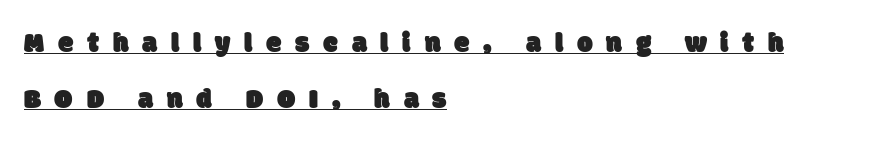
The image shows 28 px sans-serif type; set left-aligned, loose line spacing (1.99x), unusually wide letter spacing (+0.49 em), underlined; low stroke contrast and a large x-height.
